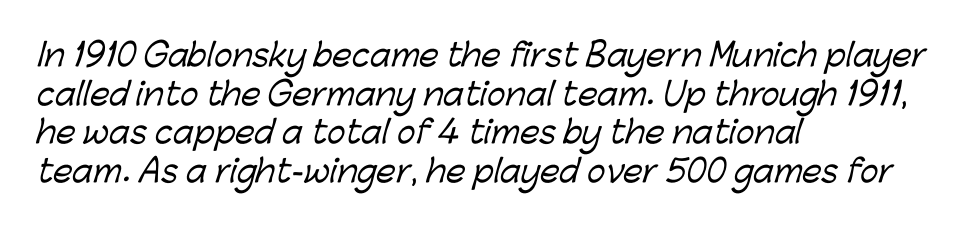
The image shows 31 px sans-serif type; set left-aligned, normal line spacing (1.25x), normal letter spacing, not underlined; low stroke contrast and a medium x-height.
